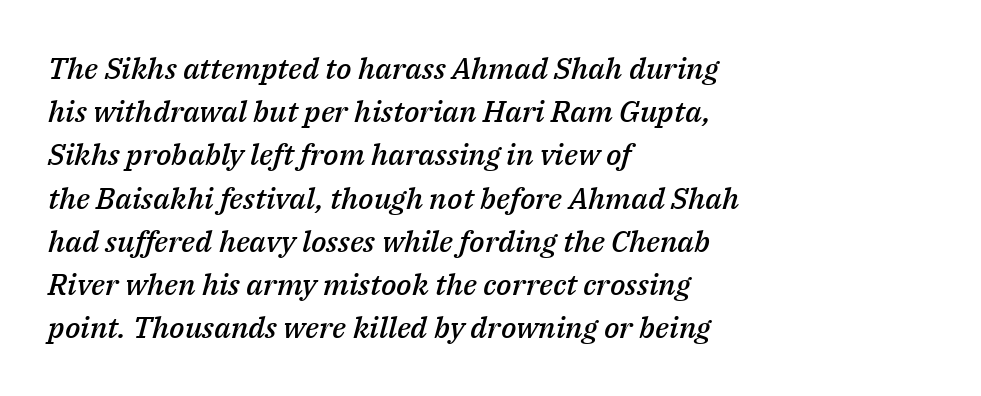
Q: Is the text bold? A: Semi-bold.
Q: Is the text italic (slanted)? A: Yes, it leans right by about 14 degrees.
Q: Is the text underlined? A: No.
Q: How is the paragraph aligned? A: Left-aligned.
Q: Is the spacing between letters normal or unusually wide? A: Normal.
Q: Is the spacing between lines tight, normal or loose? A: Normal.
Q: Width (condensed, normal, or wide)? A: Normal.
Q: Stroke contrast? A: Medium.
Q: x-height? A: Medium.
Q: Monospaced? A: No.
